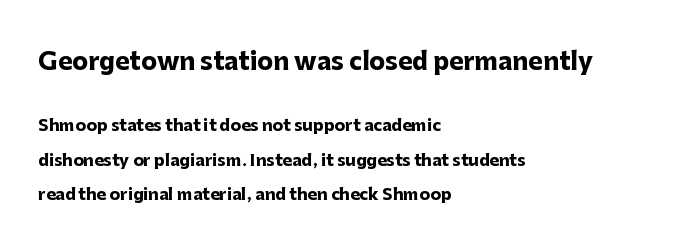
{"italic": "no", "bold": "yes", "underline": "no", "align": "left", "line_spacing": "loose", "line_spacing_ratio": 2.16, "letter_spacing": "normal", "letter_spacing_em": 0.0, "larger_block": "first", "size_ratio": 1.5, "glyph_px": 24}
